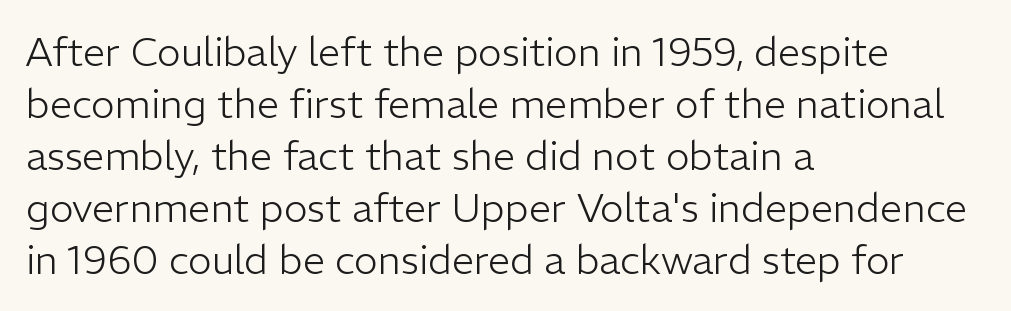
{"serif": "no", "italic": "no", "bold": "no", "weight": "light", "width": "normal", "stroke_contrast": "low", "x_height": "medium", "monospaced": "no", "underline": "no", "align": "left", "line_spacing": "normal", "line_spacing_ratio": 1.3, "letter_spacing": "normal", "letter_spacing_em": 0.0, "glyph_px": 40}
